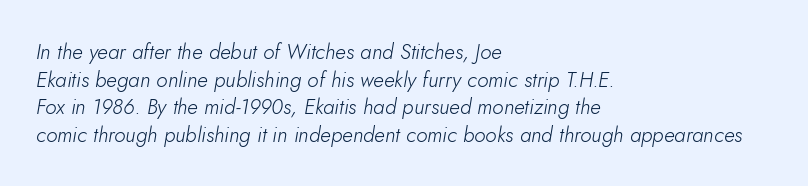
No extra ink here — the face is not bold. Underlining? Definitely not there. Notice how descenders clear the ascenders below comfortably — that's standard leading. Observe the ordinary spacing: letters are neighbours, not strangers.
